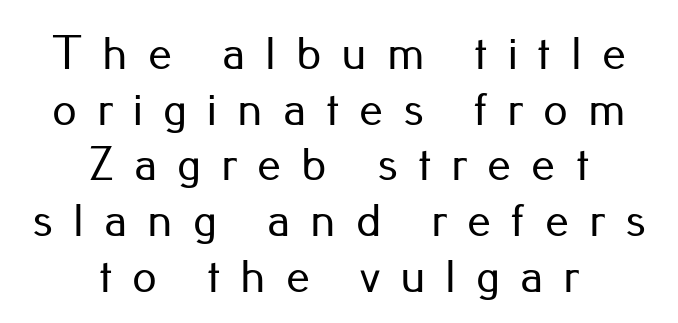
The image shows 48 px sans-serif type, upright; set centered, line spacing 1.16x, unusually wide letter spacing (+0.42 em), not underlined; low stroke contrast and a small x-height.
